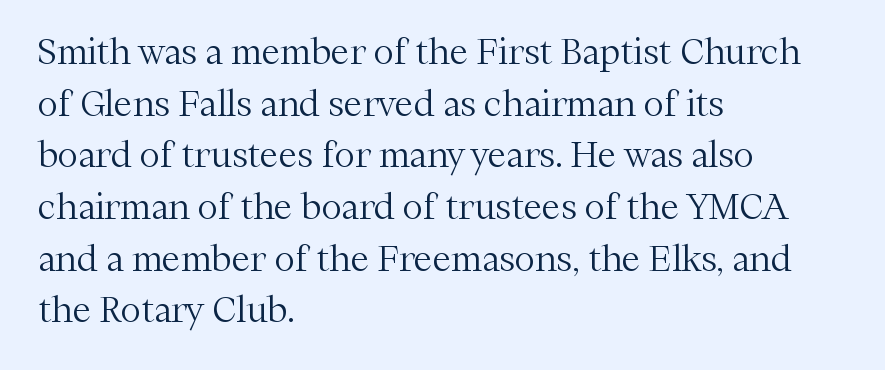
Q: Is the text bold? A: No.
Q: Is the text italic (slanted)? A: No, it is upright.
Q: Is the typeface a serif or a sans-serif typeface? A: Serif.
Q: Is the text underlined? A: No.
Q: How is the paragraph aligned? A: Left-aligned.
Q: Is the spacing between letters normal or unusually wide? A: Normal.
Q: Is the spacing between lines tight, normal or loose? A: Normal.
Q: Width (condensed, normal, or wide)? A: Normal.
Q: Stroke contrast? A: Medium.
Q: x-height? A: Medium.
Q: Monospaced? A: No.
